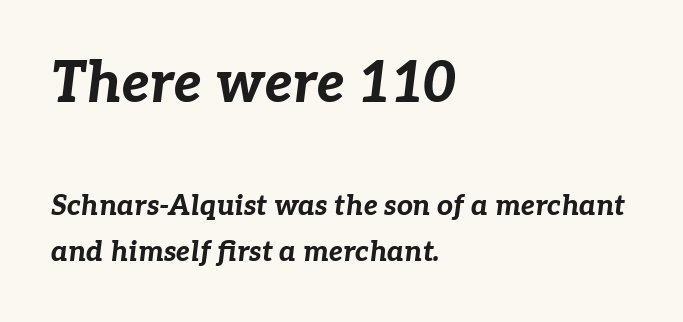
The zone under the glyphs is completely vacant. The whole block is typeset with a tilt. Size hierarchy here favors the leading block over the trailing one. This rendering uses left alignment, leaving the right contour irregular. One glance says typical: line gaps are just what's usual. Notice how thick the strokes are: this is what a full bold looks like.
